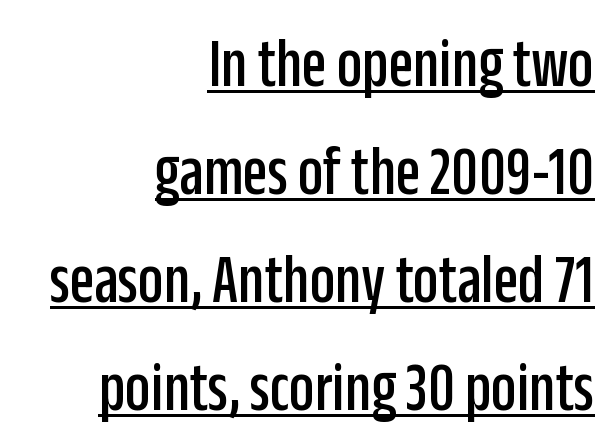
Q: Is the text italic (slanted)? A: No, it is upright.
Q: Is the typeface a serif or a sans-serif typeface? A: Sans-serif.
Q: Is the text underlined? A: Yes.
Q: How is the paragraph aligned? A: Right-aligned.
Q: Is the spacing between letters normal or unusually wide? A: Normal.
Q: Is the spacing between lines tight, normal or loose? A: Normal.
Q: Width (condensed, normal, or wide)? A: Condensed.
Q: Stroke contrast? A: Low.
Q: x-height? A: Large.
Q: Monospaced? A: No.
